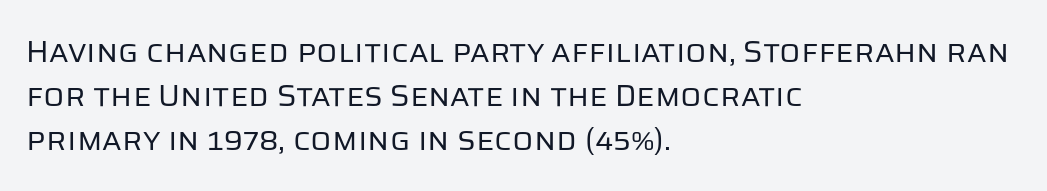
{"serif": "no", "italic": "no", "bold": "no", "weight": "regular", "width": "normal", "stroke_contrast": "low", "x_height": "large", "monospaced": "no", "underline": "no", "align": "left", "line_spacing": "normal", "line_spacing_ratio": 1.42, "letter_spacing": "normal", "letter_spacing_em": 0.0, "glyph_px": 31}
